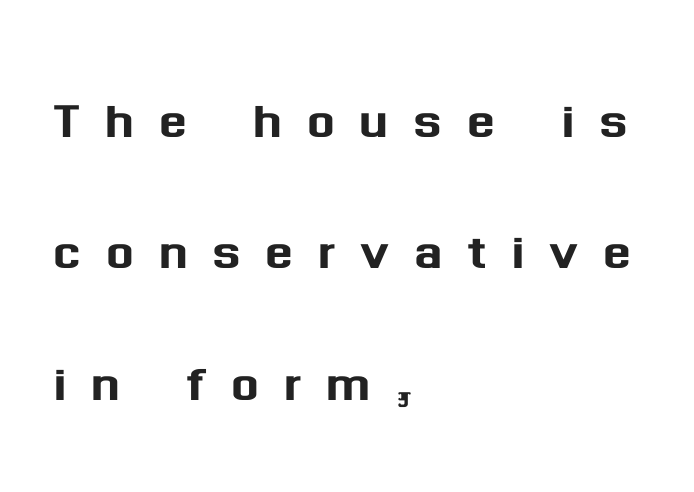
Reading down the column, the eye jumps a long way to each next line. These lines are composed in type without serifs. Note the varied advance widths — an 'i' is clearly narrower than an 'm'. The letters stand upright; this is a roman face. Students, note that the glyphs here are deliberately spaced far apart. Where is the straight margin? On the left.
